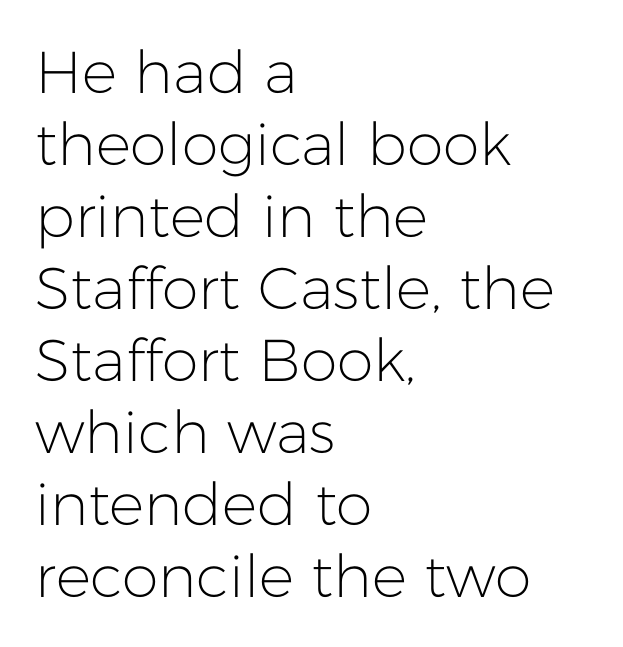
Heaviness? Minimal to ordinary, like unemphasized prose. The rendering anchors every line to the left-hand side. Is there any slant? The stems are plumb. Descenders hang freely into open space. Observe the absence of serifs on each vertical stroke in this sample. The passage shown is typed in a proportional face where columns would drift.
